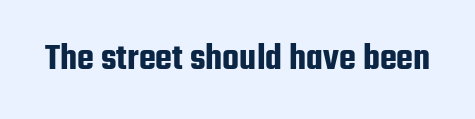
The image shows 39 px condensed sans-serif type, upright; set normal letter spacing, not underlined; low stroke contrast and a medium x-height.
